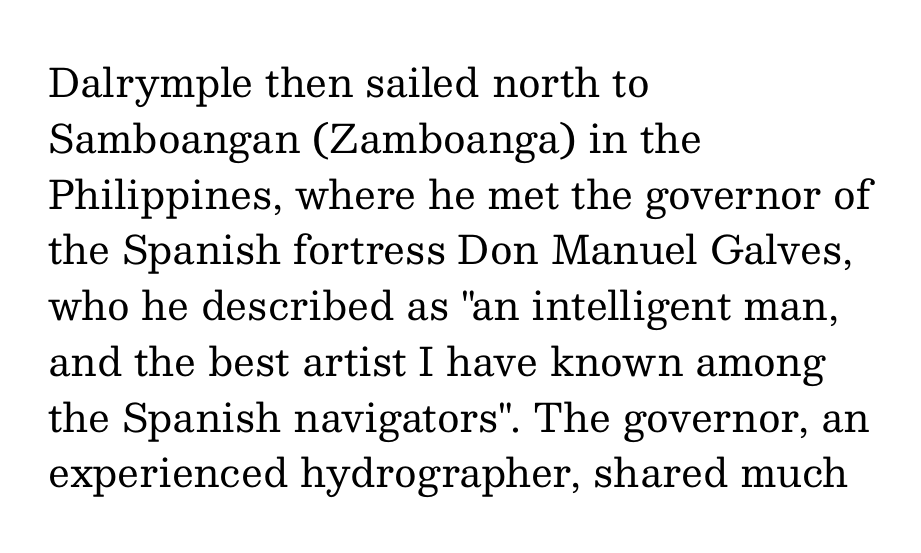
Q: Is the text bold? A: No.
Q: Is the text italic (slanted)? A: No, it is upright.
Q: Is the typeface a serif or a sans-serif typeface? A: Serif.
Q: Is the text underlined? A: No.
Q: How is the paragraph aligned? A: Left-aligned.
Q: Is the spacing between letters normal or unusually wide? A: Normal.
Q: Is the spacing between lines tight, normal or loose? A: Normal.
Q: Width (condensed, normal, or wide)? A: Normal.
Q: Stroke contrast? A: Medium.
Q: x-height? A: Medium.
Q: Monospaced? A: No.
